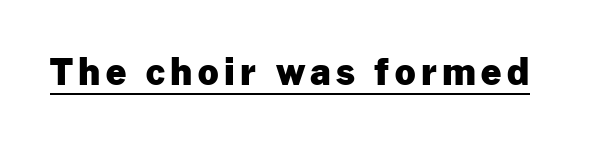
Q: Is the text bold? A: Yes.
Q: Is the text italic (slanted)? A: No, it is upright.
Q: Is the typeface a serif or a sans-serif typeface? A: Sans-serif.
Q: Is the text underlined? A: Yes.
Q: Width (condensed, normal, or wide)? A: Normal.
Q: Stroke contrast? A: Low.
Q: x-height? A: Medium.
Q: Monospaced? A: No.
